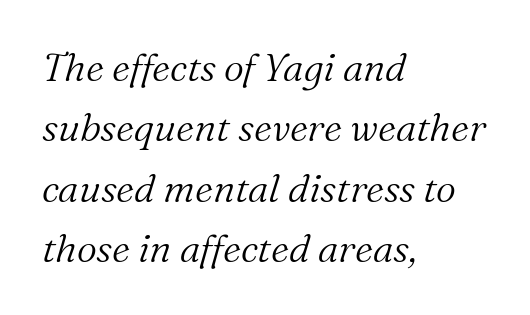
The image shows 39 px light serif type, italic (leaning right); set left-aligned, normal line spacing (1.55x), normal letter spacing, not underlined; medium stroke contrast and a medium x-height.
